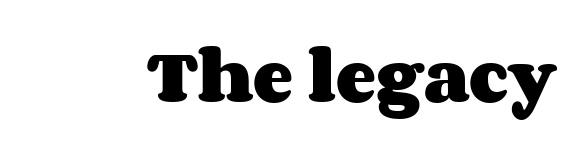
Pretty heavy lettering here — definitely bold. The line texture is even and compact thanks to regular tracking. Each letter keeps its own natural width here, so spacing adapts to shape. Honestly, there is no underline to notice here at all. Rendered with straight, roman letterforms.
